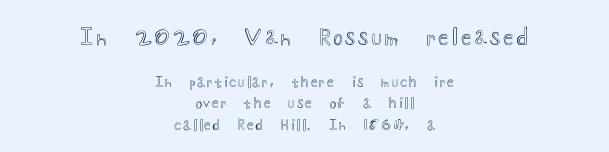
Is the block centered? Yes — each line is placed symmetrically about the middle. A clean baseline with only descenders dipping below it. This is the regular roman posture of the typeface. Vertically, the passage feels balanced, rows spaced as you'd expect.
